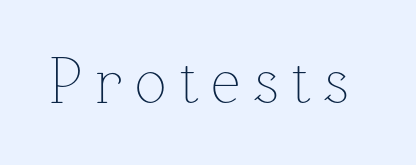
Just letters on the line, the space beneath them empty. Posture: vertical. These lines are rendered in a variable-pitch font. Stroke thickness stays within the range of a standard reading face or lighter.
